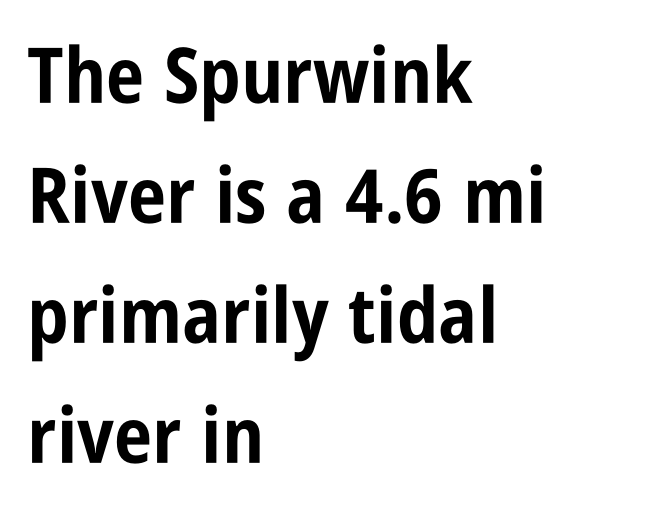
The image shows 77 px bold, condensed sans-serif type, upright; set left-aligned, normal line spacing (1.56x), normal letter spacing, not underlined; low stroke contrast and a large x-height.
